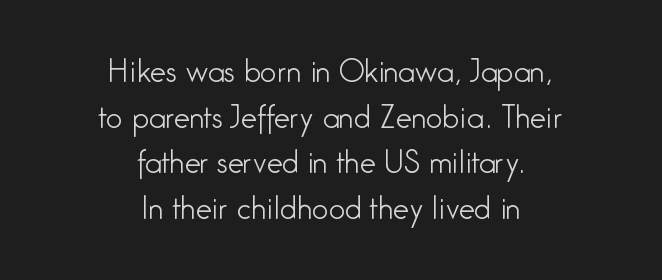
{"serif": "no", "italic": "no", "bold": "no", "weight": "light", "width": "condensed", "stroke_contrast": "low", "x_height": "medium", "monospaced": "no", "underline": "no", "align": "center", "line_spacing": "normal", "line_spacing_ratio": 1.57, "letter_spacing": "normal", "letter_spacing_em": 0.0, "glyph_px": 29}
